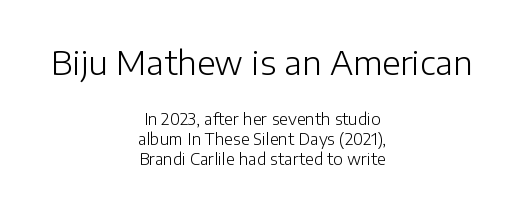
The string is rendered with underlining switched off. Type size steps down from the first block to the second. This sample has the flowing, uneven cadence of proportional lettering. The type family on display is of the sans-serif kind. Letters have the restrained weight of plain body copy at most.
